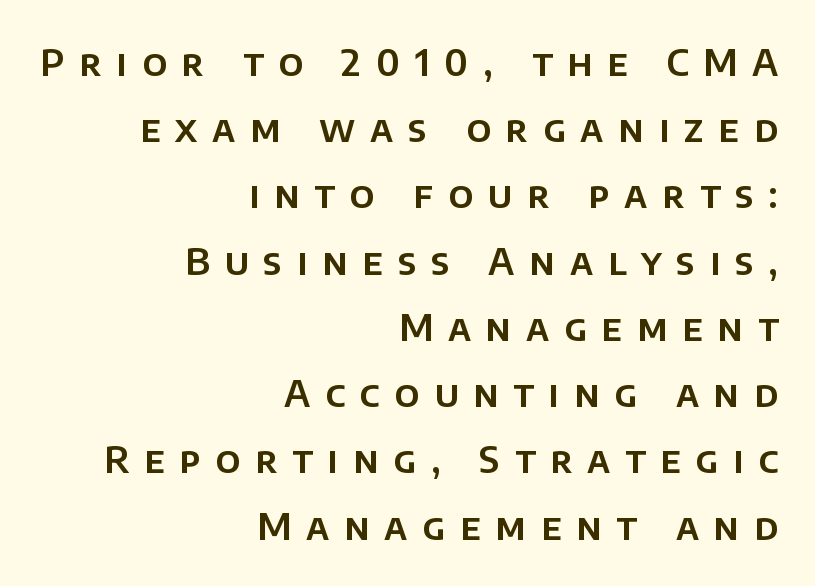
The image shows 37 px sans-serif type, upright; set right-aligned, line spacing 1.79x, unusually wide letter spacing (+0.4 em), not underlined; low stroke contrast and a large x-height.
